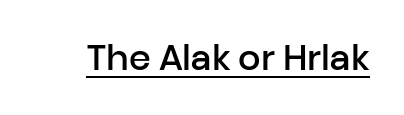
{"serif": "no", "italic": "no", "bold": "semi", "weight": "semibold", "width": "normal", "stroke_contrast": "low", "x_height": "medium", "monospaced": "no", "underline": "yes", "letter_spacing": "normal", "letter_spacing_em": 0.0, "glyph_px": 35}
